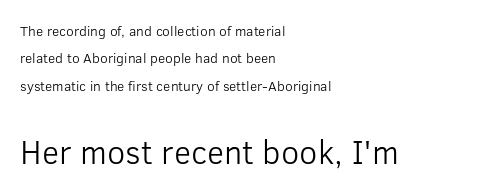
Spacing verdict: proportional, widths tailored to each character. How are the letters spaced? Ordinarily, with no added tracking. A typesetter would mark this as roman, not italic. You could fit nearly another row in the gap between these rows. Unmarked baselines from the first word to the last.
